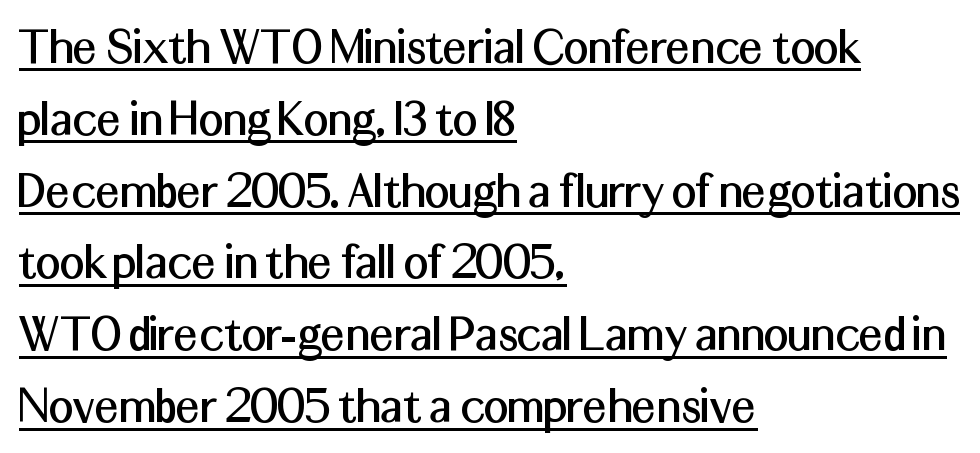
{"serif": "no", "italic": "no", "width": "normal", "stroke_contrast": "medium", "x_height": "medium", "monospaced": "no", "underline": "yes", "align": "left", "line_spacing": "normal", "line_spacing_ratio": 1.33, "letter_spacing": "normal", "letter_spacing_em": 0.0, "glyph_px": 54}
